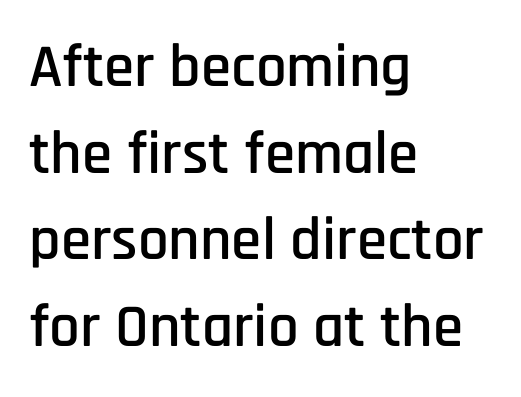
Q: Is the text italic (slanted)? A: No, it is upright.
Q: Is the typeface a serif or a sans-serif typeface? A: Sans-serif.
Q: Is the text underlined? A: No.
Q: How is the paragraph aligned? A: Left-aligned.
Q: Is the spacing between letters normal or unusually wide? A: Normal.
Q: Is the spacing between lines tight, normal or loose? A: Normal.
Q: Width (condensed, normal, or wide)? A: Condensed.
Q: Stroke contrast? A: Low.
Q: x-height? A: Large.
Q: Monospaced? A: No.
